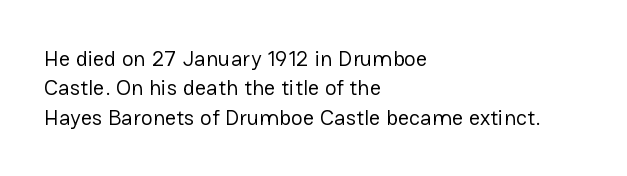
The image shows 22 px text type, upright; set left-aligned, normal line spacing (1.34x), normal letter spacing, not underlined.
